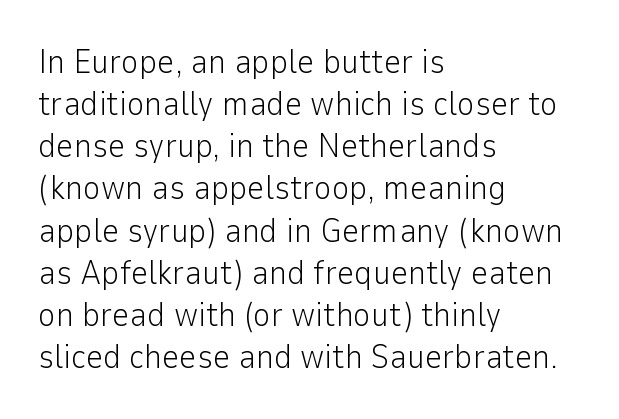
{"serif": "no", "italic": "no", "bold": "no", "weight": "light", "width": "normal", "stroke_contrast": "low", "x_height": "medium", "monospaced": "no", "underline": "no", "align": "left", "line_spacing_ratio": 1.24, "letter_spacing": "normal", "letter_spacing_em": 0.0, "glyph_px": 34}
